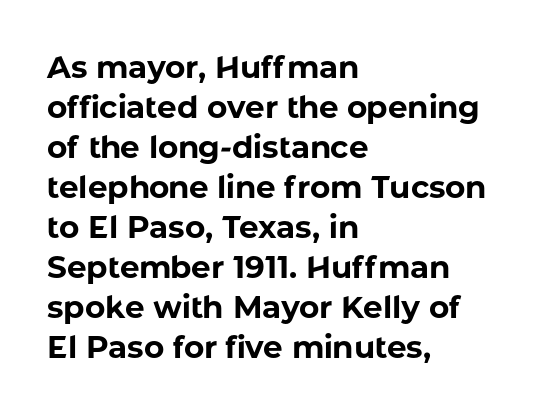
{"serif": "no", "italic": "no", "bold": "yes", "weight": "bold", "width": "normal", "stroke_contrast": "low", "x_height": "medium", "monospaced": "no", "underline": "no", "align": "left", "line_spacing": "normal", "line_spacing_ratio": 1.29, "letter_spacing": "normal", "letter_spacing_em": 0.0, "glyph_px": 31}
